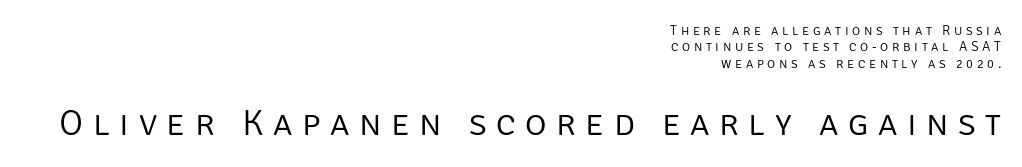
Q: Is the text bold? A: No.
Q: Is the text italic (slanted)? A: No, it is upright.
Q: Is the typeface a serif or a sans-serif typeface? A: Sans-serif.
Q: Is the text underlined? A: No.
Q: How is the paragraph aligned? A: Right-aligned.
Q: Is the spacing between letters normal or unusually wide? A: Unusually wide.
Q: Which block of text is set in a larger size, the first (top) or the second (bottom)? A: The second (bottom) one.
Q: Width (condensed, normal, or wide)? A: Normal.
Q: Stroke contrast? A: Low.
Q: x-height? A: Large.
Q: Monospaced? A: No.
